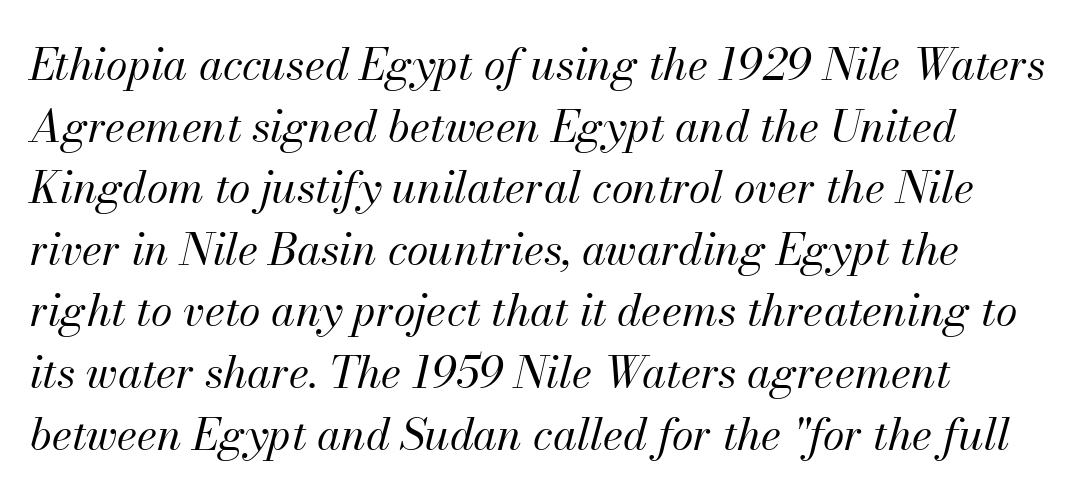
The image shows 44 px regular-weight type, italic (leaning right); set left-aligned, normal line spacing (1.4x), normal letter spacing, not underlined; medium stroke contrast and a small x-height.
